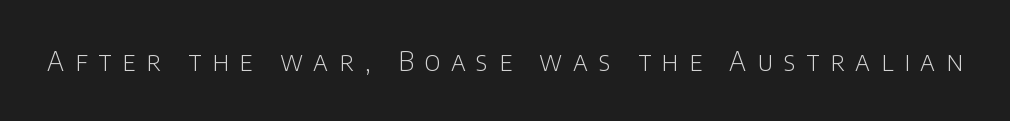
The image shows 26 px text type, upright; set unusually wide letter spacing (+0.41 em), not underlined.
